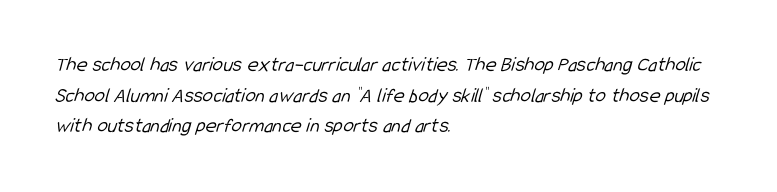
Is this a heavy cut? Hardly; it is regular or lighter. Type without underlining. Evenly set lines give the paragraph a standard silhouette. In CSS terms this would be text-align: left.
